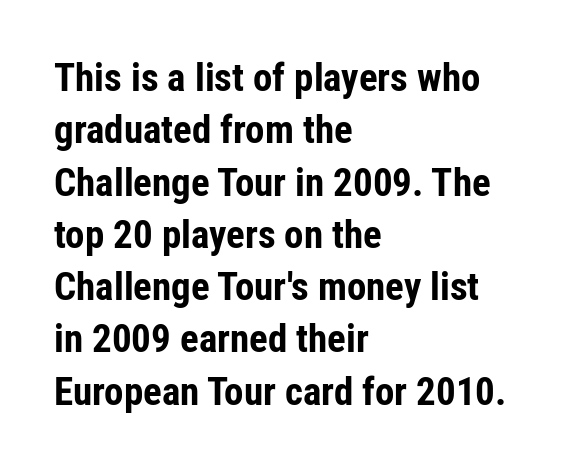
Q: Is the text bold? A: Yes.
Q: Is the text italic (slanted)? A: No, it is upright.
Q: Is the typeface a serif or a sans-serif typeface? A: Sans-serif.
Q: Is the text underlined? A: No.
Q: How is the paragraph aligned? A: Left-aligned.
Q: Is the spacing between letters normal or unusually wide? A: Normal.
Q: Is the spacing between lines tight, normal or loose? A: Normal.
Q: Width (condensed, normal, or wide)? A: Condensed.
Q: Stroke contrast? A: Low.
Q: x-height? A: Medium.
Q: Monospaced? A: No.
